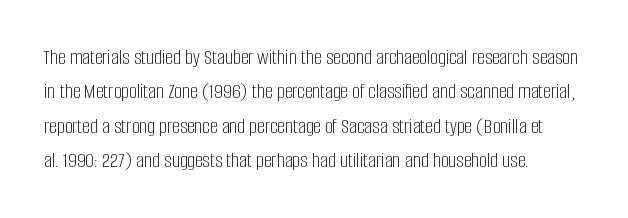
Q: Is the text bold? A: No.
Q: Is the text italic (slanted)? A: No, it is upright.
Q: Is the text underlined? A: No.
Q: How is the paragraph aligned? A: Left-aligned.
Q: Is the spacing between letters normal or unusually wide? A: Normal.
Q: Is the spacing between lines tight, normal or loose? A: Normal.
